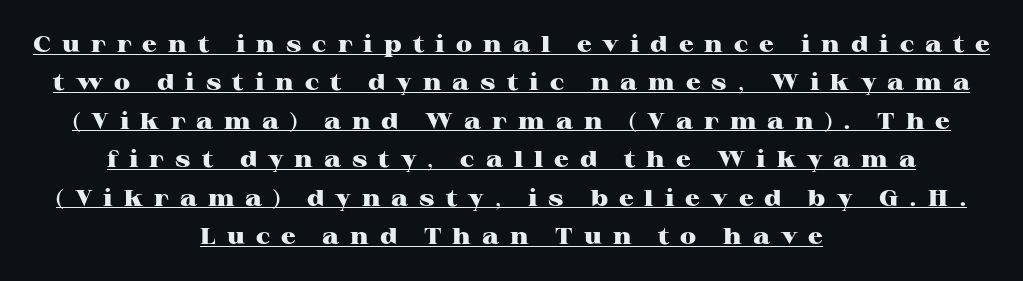
Q: Is the text bold? A: Yes.
Q: Is the text italic (slanted)? A: No, it is upright.
Q: Is the text underlined? A: Yes.
Q: How is the paragraph aligned? A: Centered.
Q: Is the spacing between letters normal or unusually wide? A: Unusually wide.
Q: Is the spacing between lines tight, normal or loose? A: Normal.
